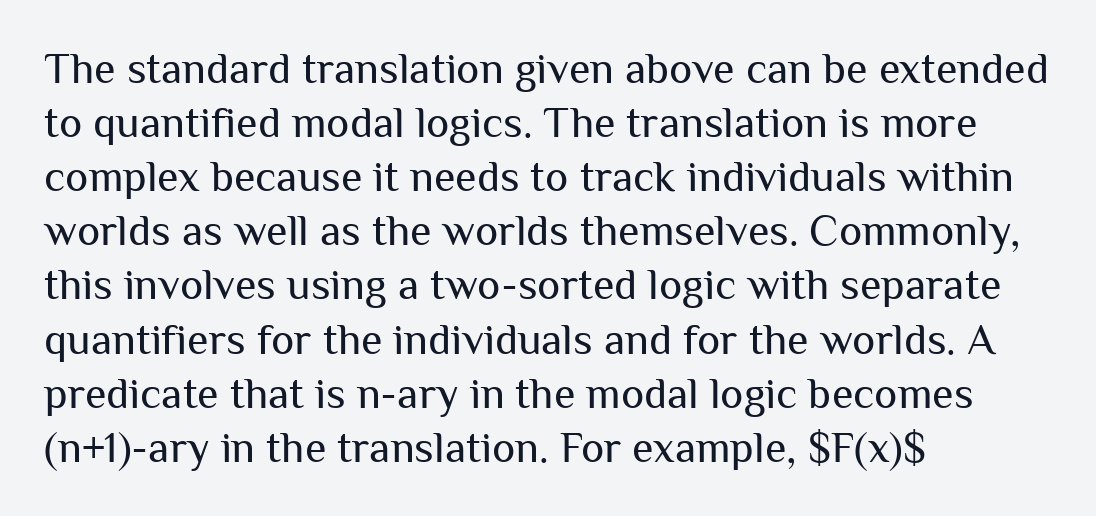
To sum up the face: it is a sans, with no serifs. Underline: absent. Stems and bowls with no extra thickness — not bold. In terms of posture, this sample is upright.
